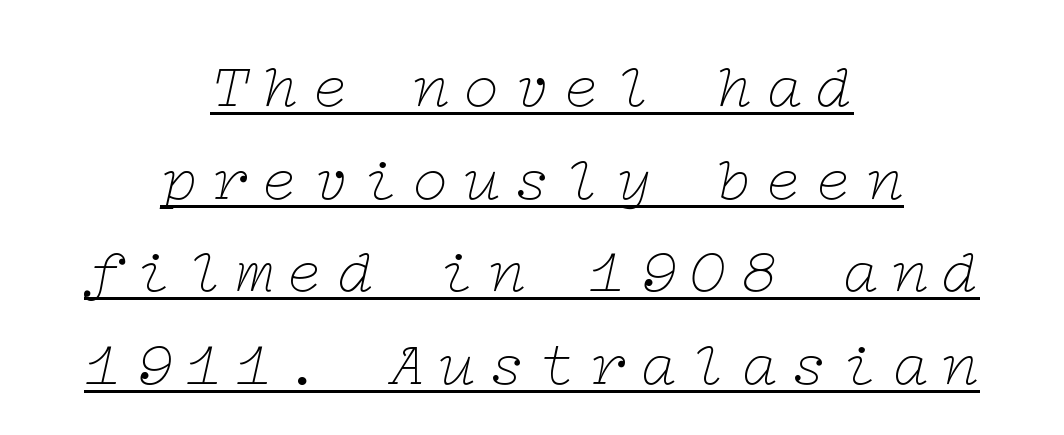
Visually the block forms a symmetrical silhouette, jagged on both flanks. Students, note that the glyphs here are deliberately spaced far apart. These lines were composed using italics. Is this a heavy cut? Hardly; it is regular or lighter. Is this a sans? No — the strokes have serifs. In designer terms, the underline attribute is active on this setting.
